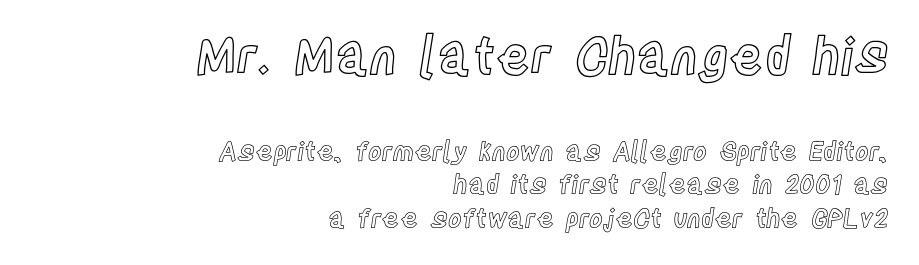
Note the varied advance widths — an 'i' is clearly narrower than an 'm'. Character size in the leading block exceeds that of the trailing block. Rule under the text: the space is simply empty.
